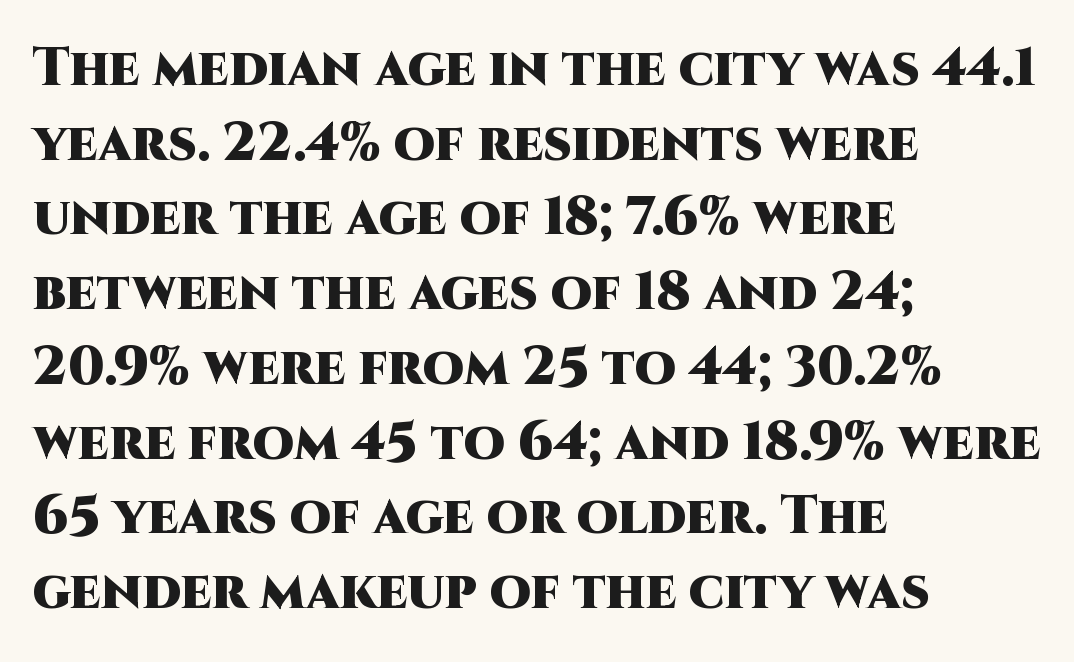
How heavy is the stroke? Heavy — this is a bold. The specimen reads as upright at a glance. Quick note: underline off. Think of a printed novel: that variable character pitch is what you see here. In terms of letterform style, serifs are entirely absent. Vertical spacing — default.
